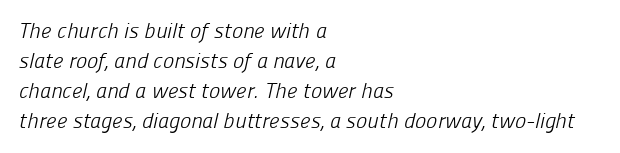
The image shows 21 px text type; set left-aligned, normal line spacing (1.43x), normal letter spacing, not underlined.
